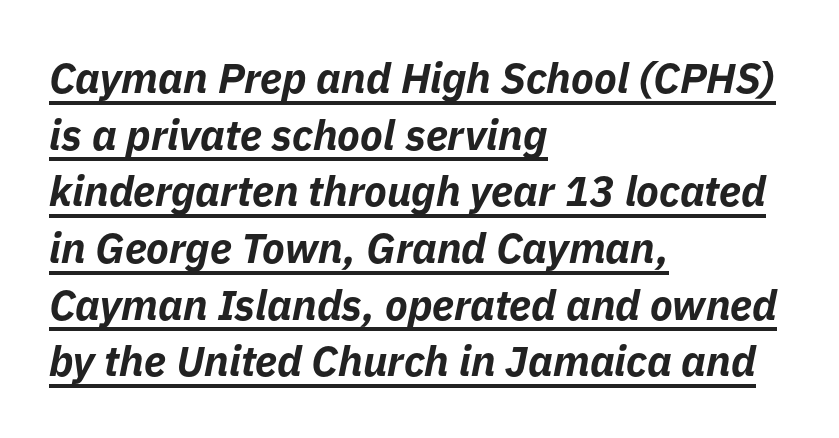
{"italic": "yes", "lean": "right", "slant_degrees": 11, "bold": "yes", "weight": "bold", "width": "normal", "stroke_contrast": "low", "x_height": "medium", "monospaced": "no", "underline": "yes", "align": "left", "line_spacing": "normal", "line_spacing_ratio": 1.35, "letter_spacing": "normal", "letter_spacing_em": 0.0, "glyph_px": 42}
